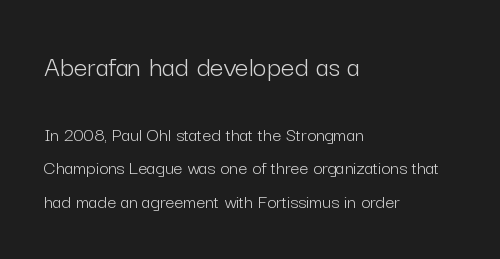
{"serif": "no", "italic": "no", "bold": "no", "weight": "light", "width": "normal", "stroke_contrast": "low", "x_height": "medium", "monospaced": "no", "underline": "no", "align": "left", "line_spacing": "normal", "line_spacing_ratio": 1.69, "letter_spacing": "normal", "letter_spacing_em": 0.0, "larger_block": "first", "size_ratio": 1.5, "glyph_px": 30}
